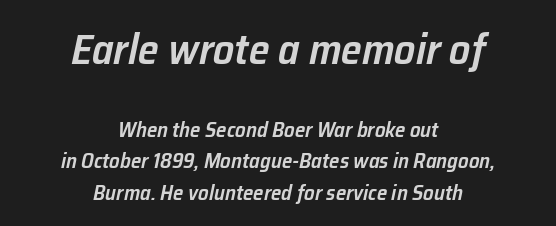
Compare the two chunks: the upper has the greater cap height. Compared with an ordinary text face, these strokes are moderately heavier — a semibold. The designer left line spacing at the default. Caption: standard tracking, unaltered. The zone under the glyphs is completely vacant. Varying glyph widths throughout — classic text-font behaviour.
